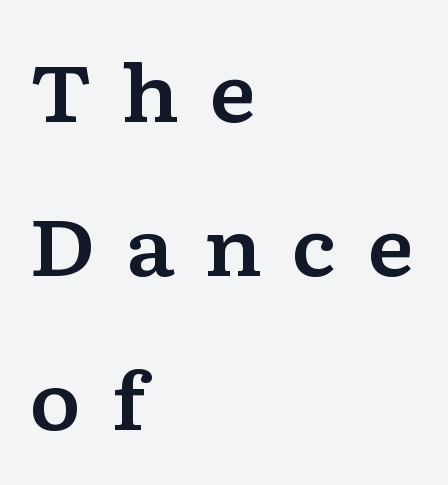
The image shows 79 px wide serif type, upright; set left-aligned, loose line spacing (1.95x), unusually wide letter spacing (+0.37 em), not underlined; low stroke contrast and a medium x-height.
